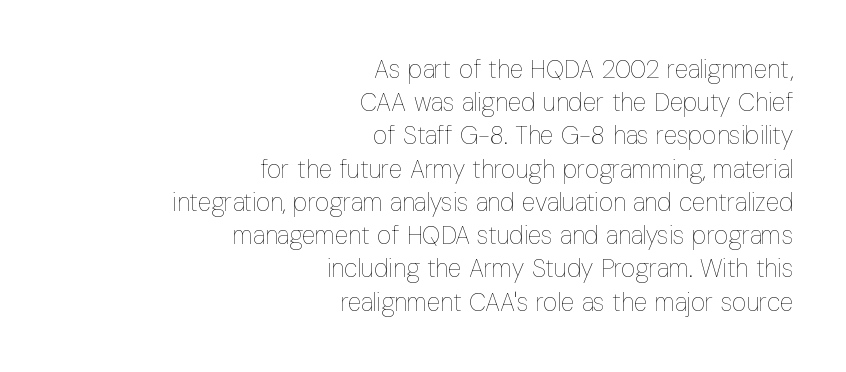
{"italic": "no", "bold": "no", "underline": "no", "align": "right", "line_spacing": "normal", "line_spacing_ratio": 1.33, "letter_spacing": "normal", "letter_spacing_em": 0.0, "glyph_px": 25}
